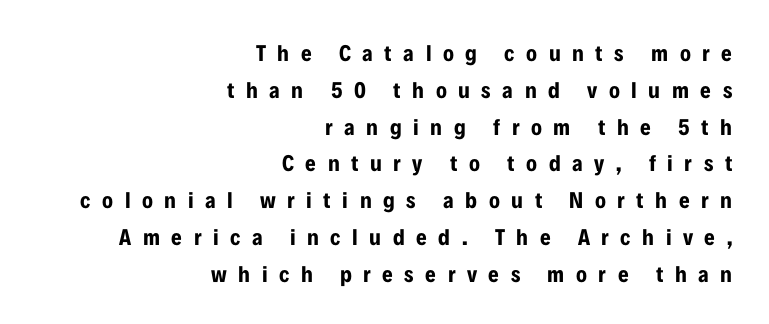
Nobody drew a line under any word here. Words appear elongated and porous because spacing is wide. Normally led — the rows are evenly, conventionally spaced. Visually the block forms a straight wall on the right and a jagged coastline on the left.
